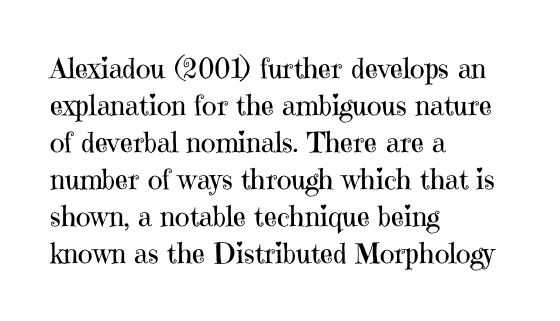
{"serif": "yes", "italic": "no", "bold": "no", "weight": "regular", "width": "normal", "stroke_contrast": "high", "x_height": "medium", "monospaced": "no", "underline": "no", "align": "left", "line_spacing": "normal", "line_spacing_ratio": 1.32, "letter_spacing": "normal", "letter_spacing_em": 0.0, "glyph_px": 28}
